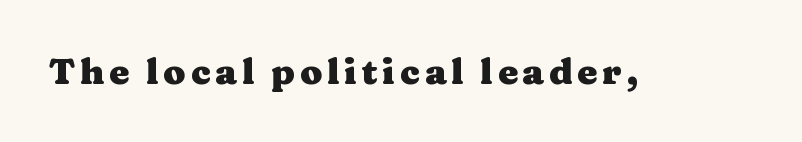
{"serif": "yes", "italic": "no", "bold": "yes", "weight": "heavy", "width": "wide", "stroke_contrast": "medium", "x_height": "medium", "monospaced": "no", "underline": "no", "glyph_px": 36}
